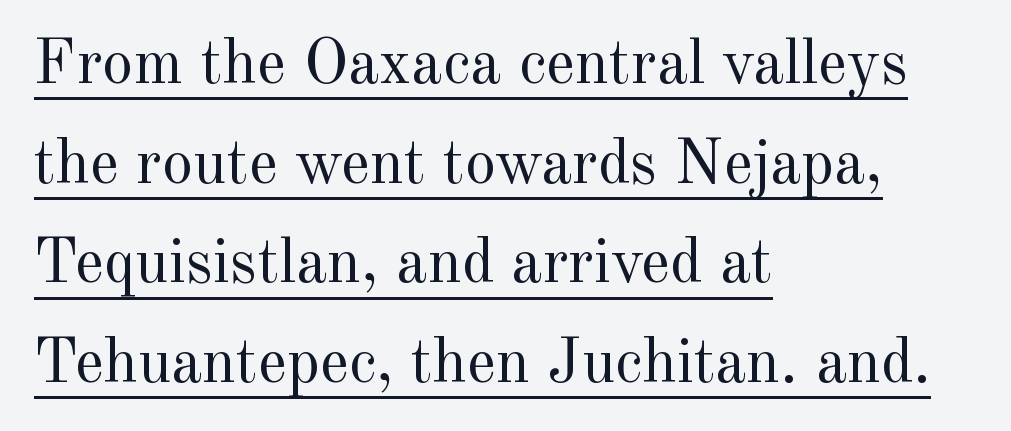
The image shows 63 px regular-weight serif type, upright; set left-aligned, normal line spacing (1.58x), normal letter spacing, underlined; a small x-height.
